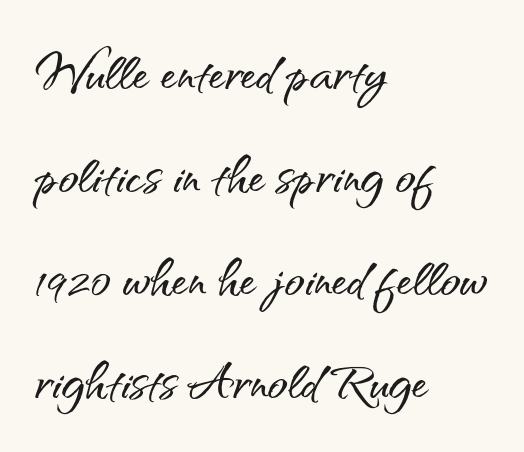
{"serif": "no", "width": "normal", "stroke_contrast": "medium", "x_height": "small", "monospaced": "no", "underline": "no", "align": "left", "line_spacing": "normal", "line_spacing_ratio": 1.56, "letter_spacing": "normal", "letter_spacing_em": 0.0, "glyph_px": 66}
